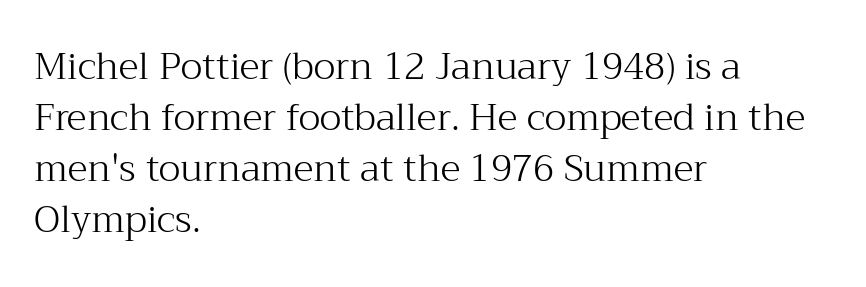
Q: Is the text bold? A: No.
Q: Is the text italic (slanted)? A: No, it is upright.
Q: Is the typeface a serif or a sans-serif typeface? A: Serif.
Q: Is the text underlined? A: No.
Q: How is the paragraph aligned? A: Left-aligned.
Q: Is the spacing between letters normal or unusually wide? A: Normal.
Q: Is the spacing between lines tight, normal or loose? A: Normal.
Q: Width (condensed, normal, or wide)? A: Normal.
Q: Stroke contrast? A: Medium.
Q: x-height? A: Medium.
Q: Monospaced? A: No.
